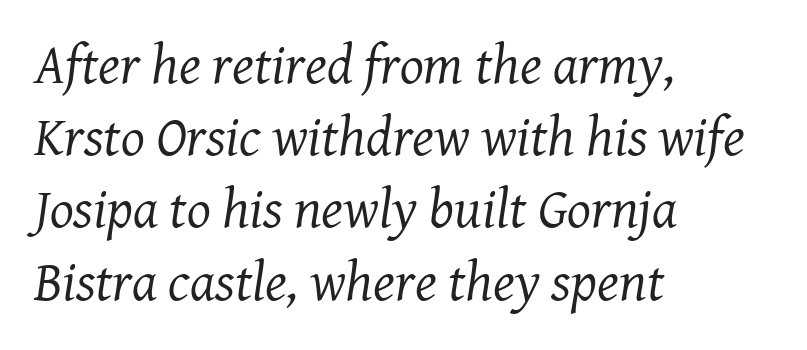
The image shows 56 px regular-weight serif type, italic (leaning right); set left-aligned, normal line spacing (1.29x), normal letter spacing, not underlined; medium stroke contrast and a medium x-height.
